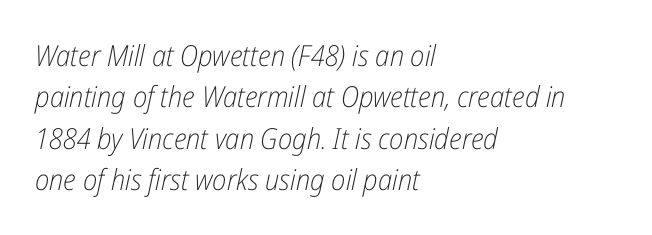
The image shows 29 px light, condensed type, italic (leaning right); set left-aligned, normal line spacing (1.43x), normal letter spacing, not underlined; low stroke contrast and a medium x-height.
